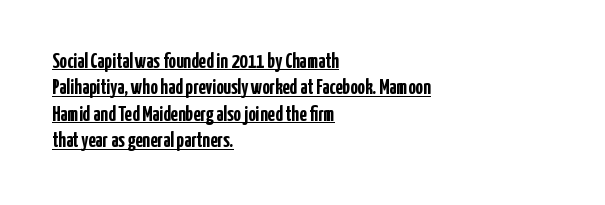
Style check: upright. These lines are set flush left with a ragged right edge. Honestly, the underline is the first thing you notice here. Words appear dense and cohesive because spacing is normal. The rendering uses a moderate line-height, typical for paragraphs. Weight check: bold — yes, fully.
